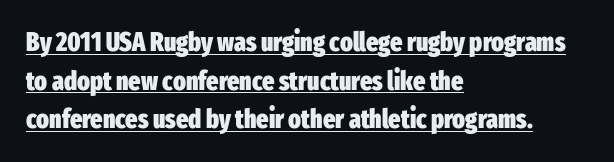
The image shows 26 px bold type, upright; set left-aligned, normal line spacing (1.49x), normal letter spacing, underlined.
